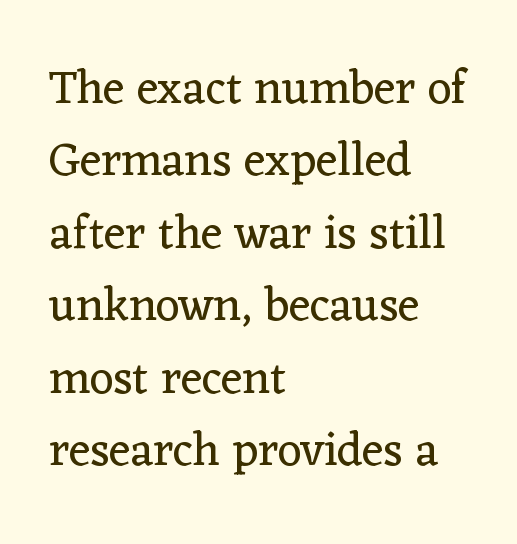
{"serif": "yes", "italic": "no", "bold": "no", "weight": "regular", "width": "normal", "stroke_contrast": "low", "x_height": "medium", "monospaced": "no", "underline": "no", "align": "left", "line_spacing": "normal", "line_spacing_ratio": 1.54, "letter_spacing": "normal", "letter_spacing_em": 0.0, "glyph_px": 47}
